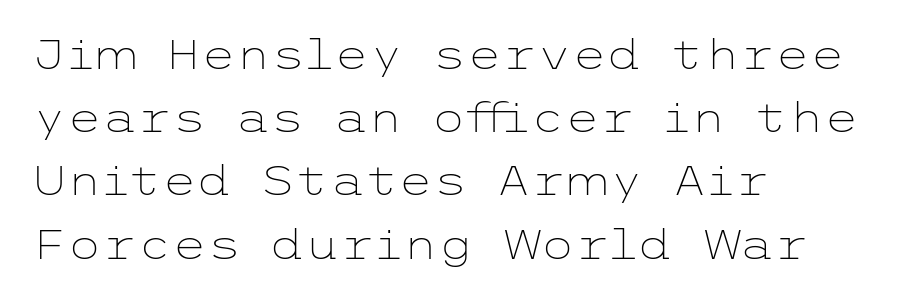
The image shows 40 px light, wide sans-serif type, upright; set left-aligned, normal line spacing (1.58x), normal letter spacing, not underlined; low stroke contrast and a medium x-height.
